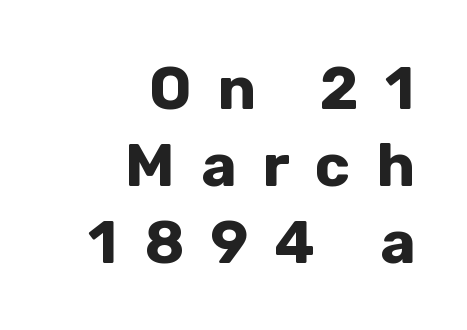
The face used here is proportionally spaced, like ordinary book or web type. The tracking jumps out immediately: characters are airy and widely separated. Notice how descenders clear the ascenders below comfortably — that's standard leading. The characters look thick and weighty, a clear bold.
